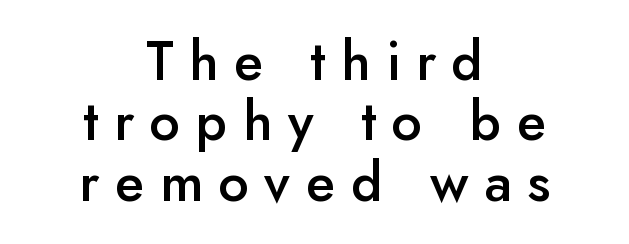
{"serif": "no", "italic": "no", "bold": "semi", "weight": "semibold", "width": "normal", "stroke_contrast": "low", "x_height": "small", "monospaced": "no", "underline": "no", "align": "center", "line_spacing": "tight", "line_spacing_ratio": 1.12, "letter_spacing": "wide", "letter_spacing_em": 0.29, "glyph_px": 54}
